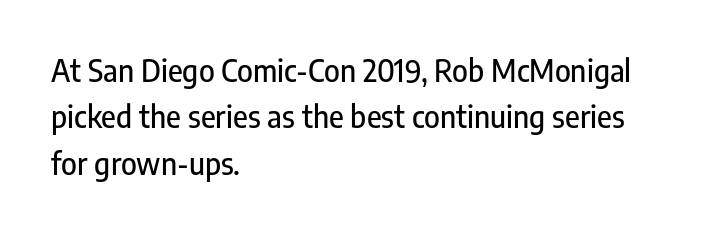
Honestly, the row spacing looks completely unremarkable. Typeset ragged right — the left edge is the straight one. You could not count columns in this text — the font is proportionally spaced. Nope, not italic — everything's standing straight. Rule under the text: the space is simply empty. The text was rendered using a sans face with plain stroke endings.
